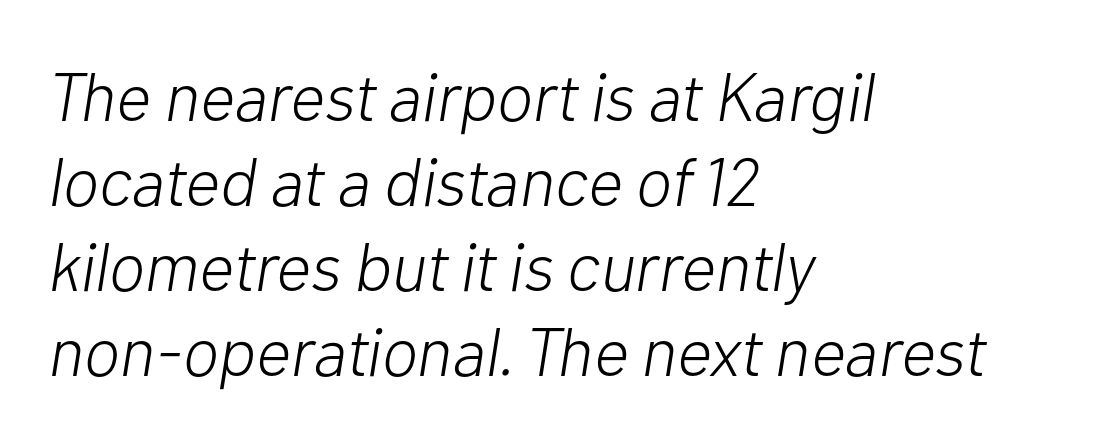
Q: Is the text bold? A: No.
Q: Is the text italic (slanted)? A: Yes, it leans right by about 10 degrees.
Q: Is the text underlined? A: No.
Q: How is the paragraph aligned? A: Left-aligned.
Q: Is the spacing between letters normal or unusually wide? A: Normal.
Q: Is the spacing between lines tight, normal or loose? A: Normal.
Q: Width (condensed, normal, or wide)? A: Normal.
Q: Stroke contrast? A: Low.
Q: x-height? A: Medium.
Q: Monospaced? A: No.
